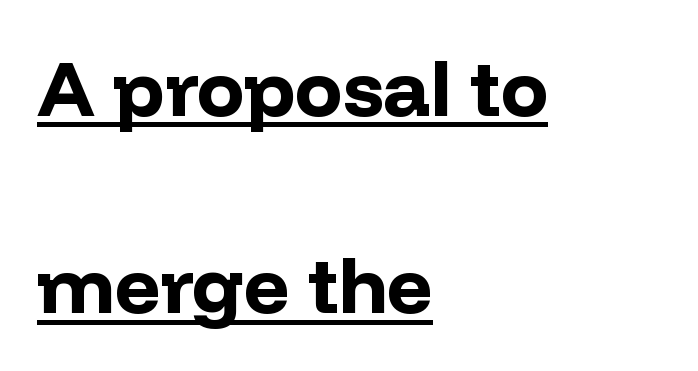
The strokes are fattened all the way to bold. Does the lettering tilt? It doesn't — this is upright. Line starts are locked; line ends wander. The block of text is sparse from top to bottom, with ample space between rows.
